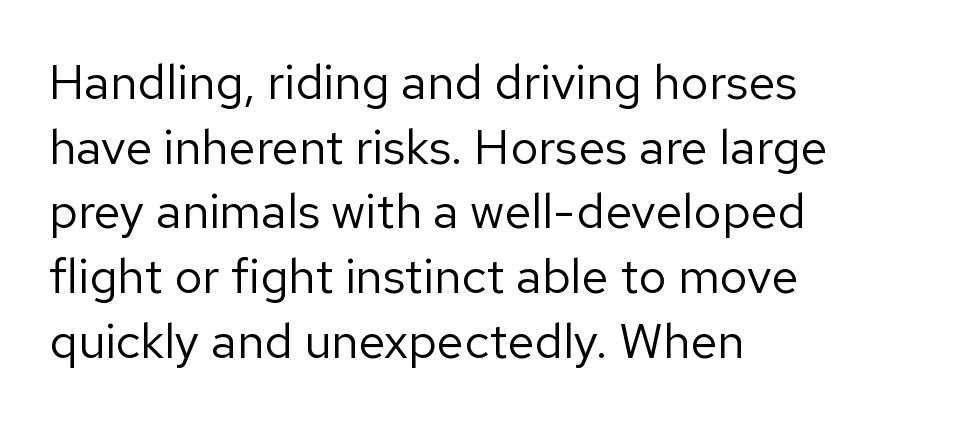
The image shows 49 px regular-weight sans-serif type, upright; set left-aligned, normal line spacing (1.32x), normal letter spacing, not underlined; low stroke contrast and a medium x-height.
